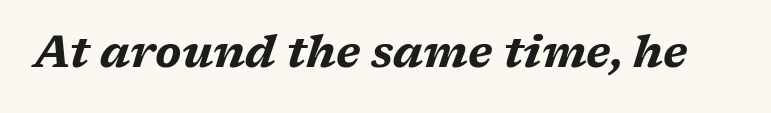
{"italic": "yes", "lean": "right", "slant_degrees": 17, "bold": "yes", "weight": "bold", "width": "wide", "stroke_contrast": "medium", "x_height": "medium", "monospaced": "no", "underline": "no", "letter_spacing": "normal", "letter_spacing_em": 0.0, "glyph_px": 44}
